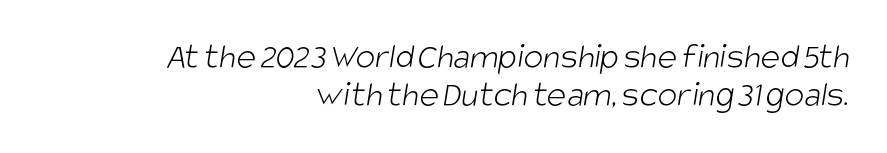
{"serif": "no", "bold": "no", "weight": "light", "width": "condensed", "stroke_contrast": "low", "x_height": "large", "monospaced": "no", "underline": "no", "align": "right", "line_spacing": "tight", "line_spacing_ratio": 1.04, "letter_spacing": "normal", "letter_spacing_em": 0.0, "glyph_px": 37}
